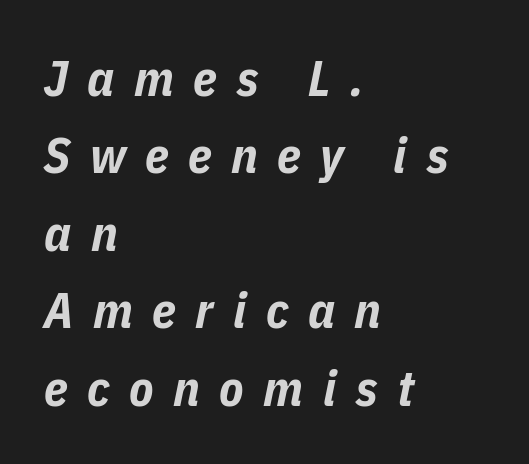
The image shows 50 px bold, condensed type, italic (leaning right); set left-aligned, normal line spacing (1.55x), unusually wide letter spacing (+0.39 em), not underlined; low stroke contrast and a medium x-height.
